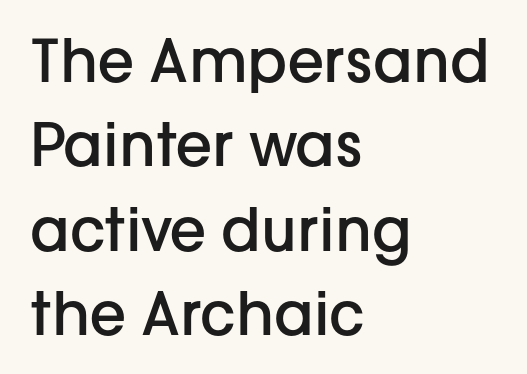
The type is set solid horizontally, with unmodified tracking. Posture: straight, roman, zero tilt. Its strokes are somewhat broadened, the hallmark of semibold type. This sample uses a sans-serif face. The rendering anchors every line to the left-hand side. The glyphs are unaccompanied by any horizontal stroke below them.
